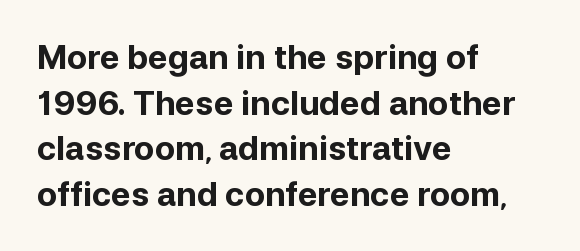
Q: Is the text bold? A: Yes.
Q: Is the text italic (slanted)? A: No, it is upright.
Q: Is the typeface a serif or a sans-serif typeface? A: Sans-serif.
Q: Is the text underlined? A: No.
Q: How is the paragraph aligned? A: Left-aligned.
Q: Is the spacing between letters normal or unusually wide? A: Normal.
Q: Is the spacing between lines tight, normal or loose? A: Normal.
Q: Width (condensed, normal, or wide)? A: Normal.
Q: Stroke contrast? A: Low.
Q: x-height? A: Medium.
Q: Monospaced? A: No.
